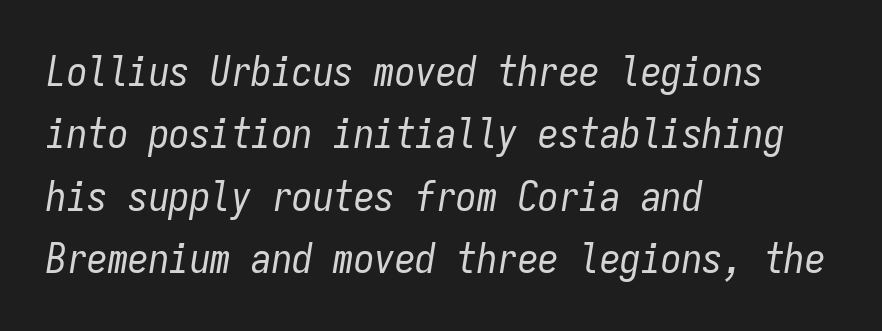
The image shows 41 px regular-weight, condensed type, italic (leaning right), monospaced; set left-aligned, normal line spacing (1.52x), normal letter spacing, not underlined; low stroke contrast and a medium x-height.
